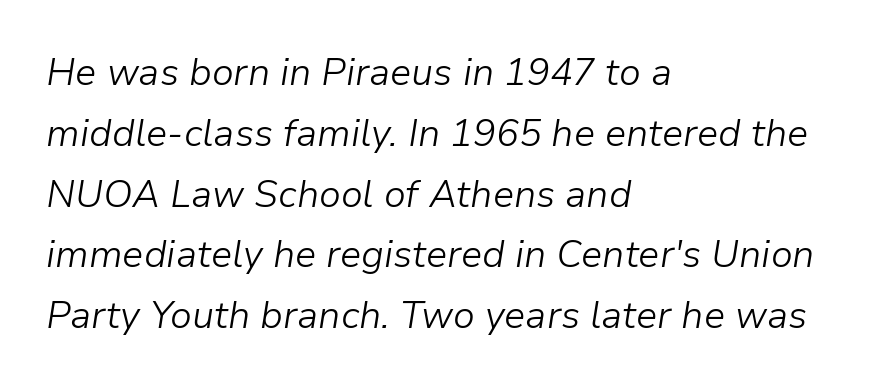
Q: Is the text bold? A: No.
Q: Is the text italic (slanted)? A: Yes, it leans right by about 9 degrees.
Q: Is the text underlined? A: No.
Q: How is the paragraph aligned? A: Left-aligned.
Q: Is the spacing between letters normal or unusually wide? A: Normal.
Q: Is the spacing between lines tight, normal or loose? A: Normal.
Q: Width (condensed, normal, or wide)? A: Normal.
Q: Stroke contrast? A: Low.
Q: x-height? A: Medium.
Q: Monospaced? A: No.
